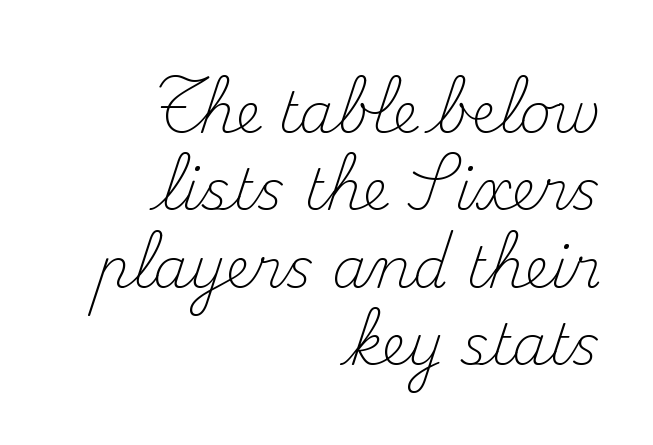
The image shows 56 px light serif type; set right-aligned, normal line spacing (1.38x), normal letter spacing, not underlined; medium stroke contrast and a small x-height.
